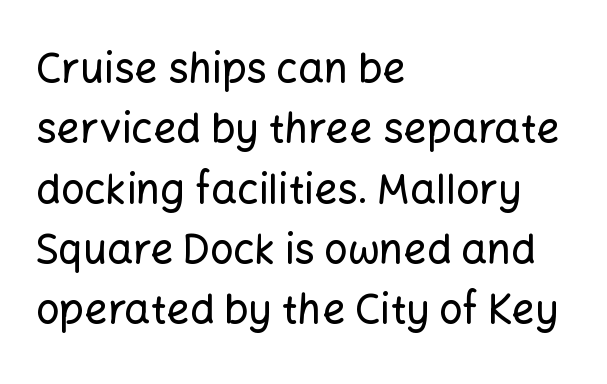
The image shows 41 px sans-serif type, upright; set left-aligned, normal line spacing (1.47x), normal letter spacing, not underlined; low stroke contrast and a medium x-height.
